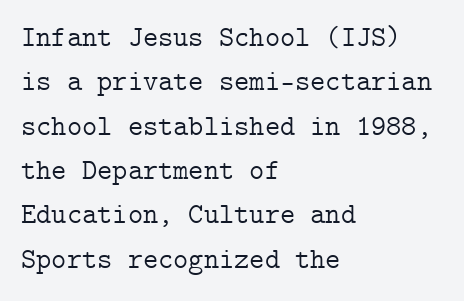
The image shows 29 px light serif type, upright; set left-aligned, normal line spacing (1.53x), normal letter spacing, not underlined; low stroke contrast and a medium x-height.
